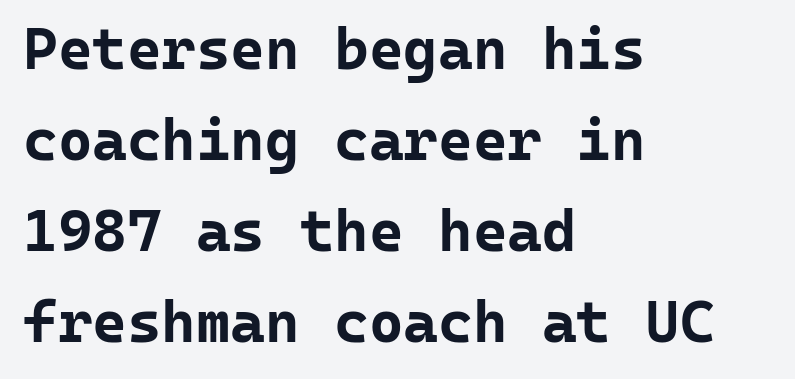
The image shows 59 px bold sans-serif type, upright, monospaced; set left-aligned, normal line spacing (1.54x), normal letter spacing, not underlined; low stroke contrast and a medium x-height.
